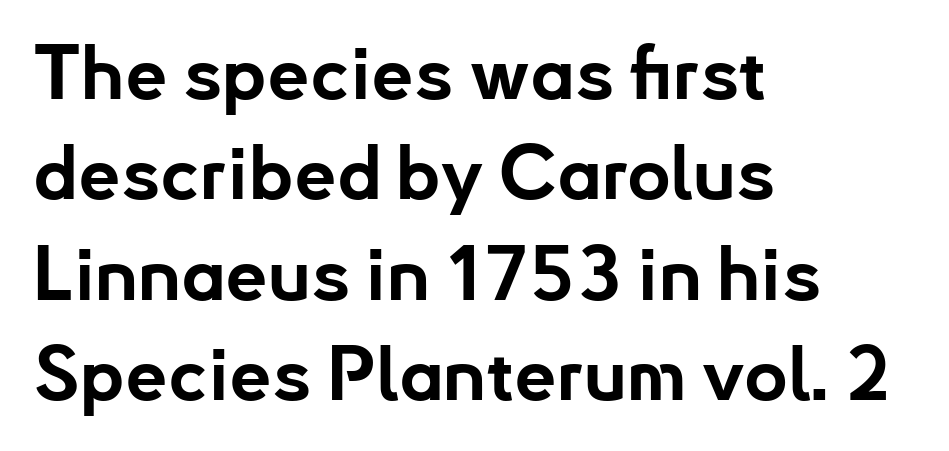
Q: Is the text bold? A: Yes.
Q: Is the text italic (slanted)? A: No, it is upright.
Q: Is the typeface a serif or a sans-serif typeface? A: Sans-serif.
Q: Is the text underlined? A: No.
Q: How is the paragraph aligned? A: Left-aligned.
Q: Is the spacing between letters normal or unusually wide? A: Normal.
Q: Is the spacing between lines tight, normal or loose? A: Normal.
Q: Width (condensed, normal, or wide)? A: Normal.
Q: Stroke contrast? A: Low.
Q: x-height? A: Small.
Q: Monospaced? A: No.
